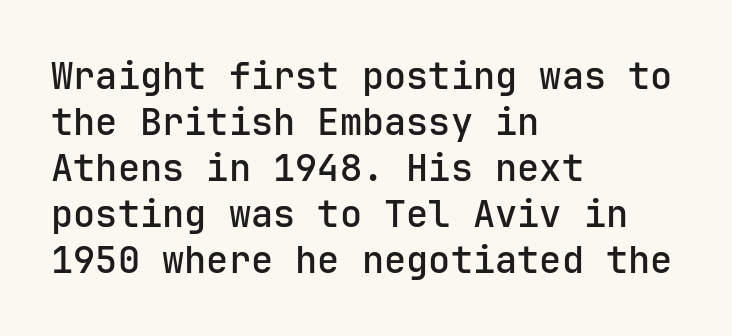
Q: Is the text bold? A: Semi-bold.
Q: Is the text italic (slanted)? A: No, it is upright.
Q: Is the typeface a serif or a sans-serif typeface? A: Sans-serif.
Q: Is the text underlined? A: No.
Q: How is the paragraph aligned? A: Left-aligned.
Q: Is the spacing between letters normal or unusually wide? A: Normal.
Q: Width (condensed, normal, or wide)? A: Normal.
Q: Stroke contrast? A: Low.
Q: x-height? A: Medium.
